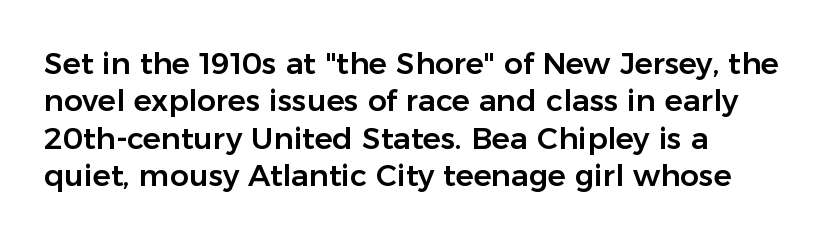
The image shows 30 px sans-serif type, upright; set left-aligned, normal line spacing (1.25x), normal letter spacing, not underlined; low stroke contrast and a medium x-height.
